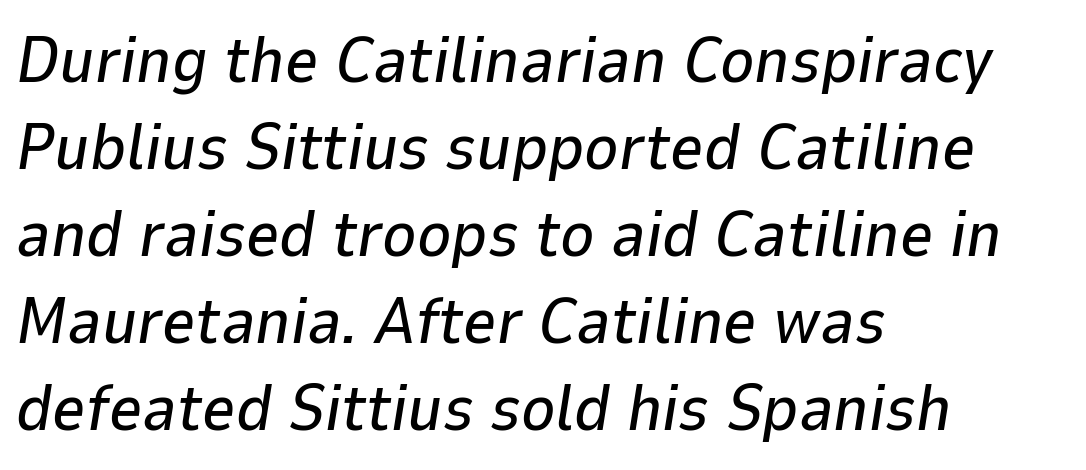
{"italic": "yes", "lean": "right", "slant_degrees": 9, "width": "normal", "stroke_contrast": "low", "x_height": "medium", "monospaced": "no", "underline": "no", "align": "left", "line_spacing": "normal", "line_spacing_ratio": 1.34, "letter_spacing": "normal", "letter_spacing_em": 0.0, "glyph_px": 65}
